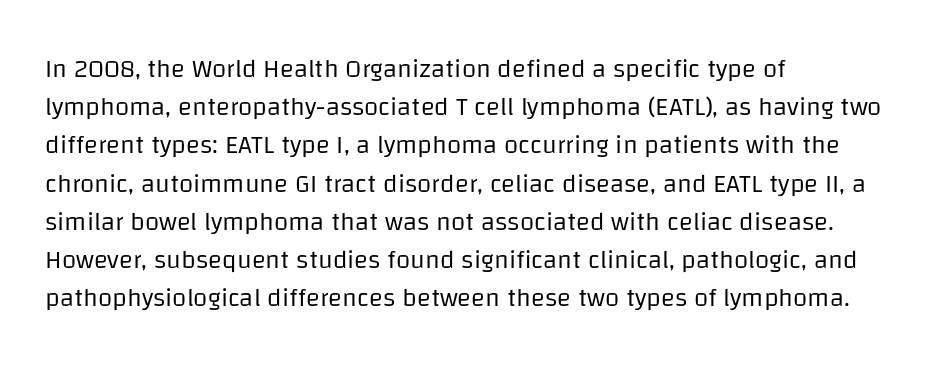
Q: Is the text bold? A: No.
Q: Is the text italic (slanted)? A: No, it is upright.
Q: Is the text underlined? A: No.
Q: How is the paragraph aligned? A: Left-aligned.
Q: Is the spacing between letters normal or unusually wide? A: Normal.
Q: Is the spacing between lines tight, normal or loose? A: Normal.
